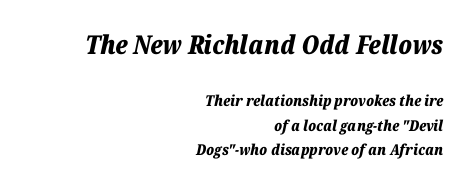
Here the glyphs are tracked normally, forming tight word shapes. Anything drawn beneath the words? Only blank space. Each glyph is drawn with heavy, bold strokes. Would a proofreader flag this as italicized? Yes. One glance says typical: line gaps are just what's usual. This sample is right-justified, so line beginnings fall wherever the words allow.
